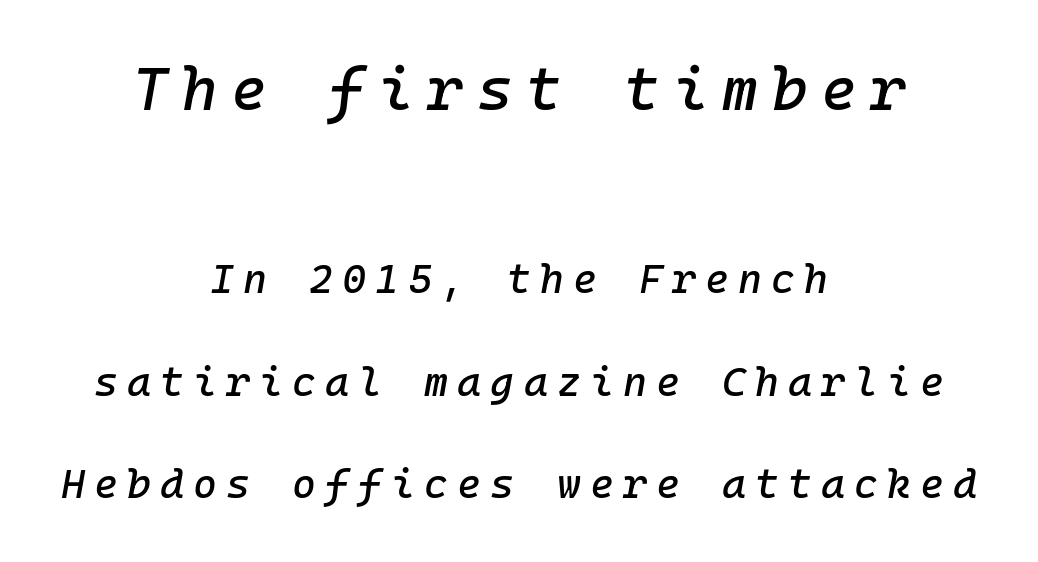
Descenders hang freely into open space. Quick note: interline space is abundant. The first block has been scaled up relative to the second. The letters are spread apart with noticeably loose tracking.
